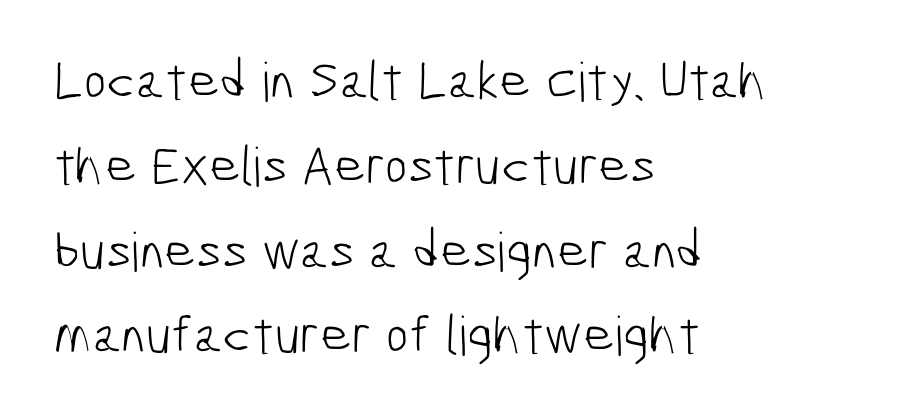
{"serif": "no", "bold": "no", "weight": "light", "width": "condensed", "stroke_contrast": "low", "x_height": "medium", "monospaced": "no", "underline": "no", "align": "left", "line_spacing": "normal", "line_spacing_ratio": 1.57, "letter_spacing": "normal", "letter_spacing_em": 0.0, "glyph_px": 54}
